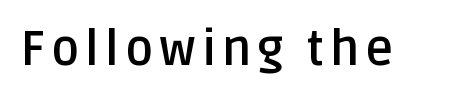
The image shows 48 px semibold sans-serif type, upright; set not underlined; low stroke contrast and a large x-height.
